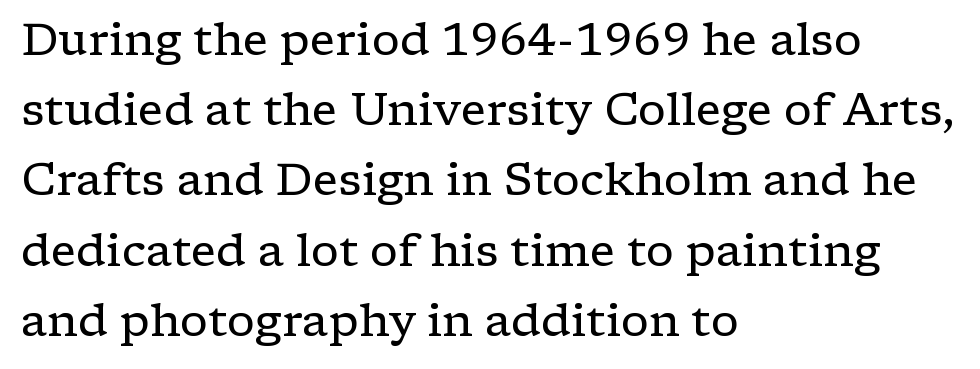
The characters are drawn with everyday or finer stroke widths. Little horizontal feet cap the strokes, marking this as serif type. If you measured baseline to baseline, you'd find a middling distance. You could not count columns in this text — the font is proportionally spaced.
